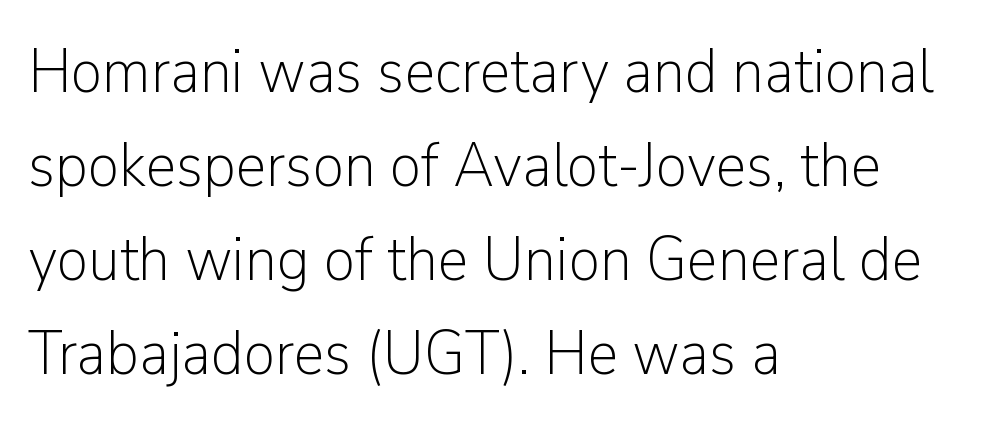
Q: Is the text bold? A: No.
Q: Is the text italic (slanted)? A: No, it is upright.
Q: Is the typeface a serif or a sans-serif typeface? A: Sans-serif.
Q: Is the text underlined? A: No.
Q: How is the paragraph aligned? A: Left-aligned.
Q: Is the spacing between letters normal or unusually wide? A: Normal.
Q: Is the spacing between lines tight, normal or loose? A: Normal.
Q: Width (condensed, normal, or wide)? A: Normal.
Q: Stroke contrast? A: Low.
Q: x-height? A: Medium.
Q: Monospaced? A: No.
